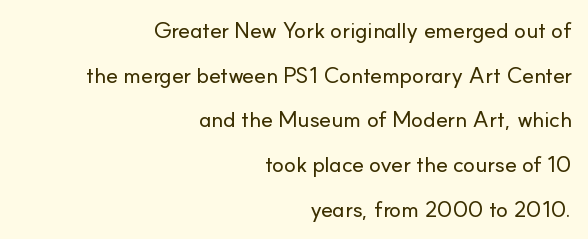
The image shows 22 px text type, upright; set right-aligned, loose line spacing (2.03x), normal letter spacing, not underlined.
